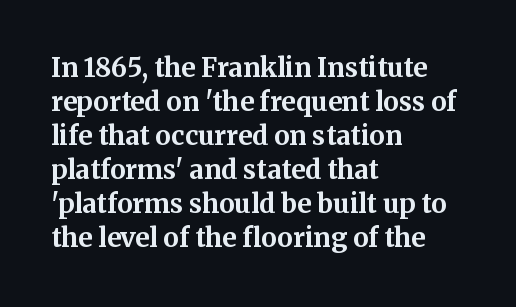
The image shows 26 px bold type, upright; set left-aligned, normal line spacing (1.31x), normal letter spacing, not underlined.
